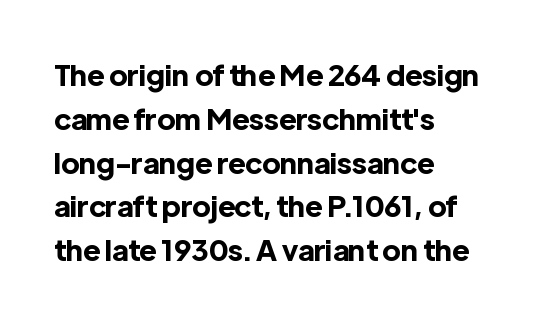
The image shows 29 px bold sans-serif type, upright; set left-aligned, normal line spacing (1.51x), normal letter spacing, not underlined; a medium x-height.
